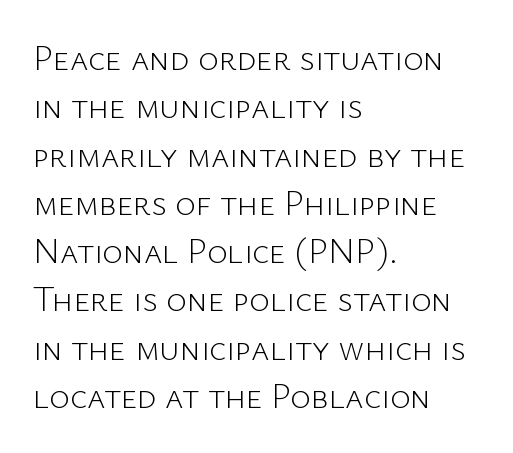
Q: Is the text bold? A: No.
Q: Is the text italic (slanted)? A: No, it is upright.
Q: Is the typeface a serif or a sans-serif typeface? A: Sans-serif.
Q: Is the text underlined? A: No.
Q: How is the paragraph aligned? A: Left-aligned.
Q: Is the spacing between letters normal or unusually wide? A: Normal.
Q: Is the spacing between lines tight, normal or loose? A: Normal.
Q: Width (condensed, normal, or wide)? A: Normal.
Q: Stroke contrast? A: Low.
Q: x-height? A: Medium.
Q: Monospaced? A: No.
